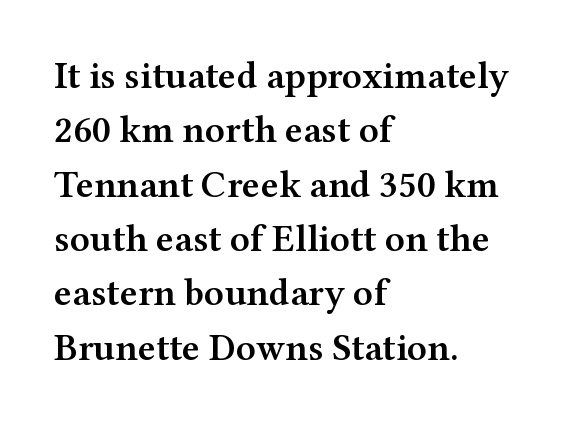
Q: Is the text bold? A: Semi-bold.
Q: Is the text italic (slanted)? A: No, it is upright.
Q: Is the typeface a serif or a sans-serif typeface? A: Serif.
Q: Is the text underlined? A: No.
Q: How is the paragraph aligned? A: Left-aligned.
Q: Is the spacing between letters normal or unusually wide? A: Normal.
Q: Is the spacing between lines tight, normal or loose? A: Normal.
Q: Width (condensed, normal, or wide)? A: Wide.
Q: Stroke contrast? A: Medium.
Q: x-height? A: Medium.
Q: Monospaced? A: No.
